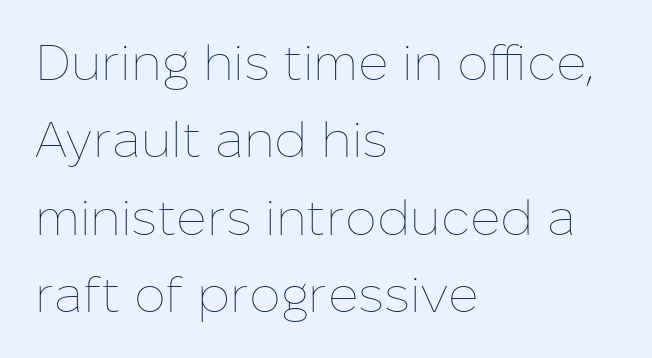
Q: Is the text bold? A: No.
Q: Is the text italic (slanted)? A: No, it is upright.
Q: Is the text underlined? A: No.
Q: How is the paragraph aligned? A: Left-aligned.
Q: Is the spacing between letters normal or unusually wide? A: Normal.
Q: Is the spacing between lines tight, normal or loose? A: Normal.
Q: Width (condensed, normal, or wide)? A: Normal.
Q: Stroke contrast? A: Low.
Q: x-height? A: Medium.
Q: Monospaced? A: No.
